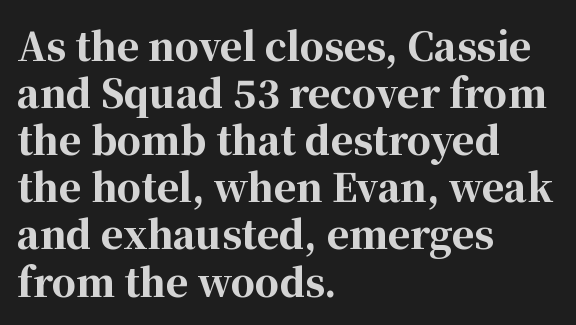
The image shows 38 px bold serif type, upright; set left-aligned, line spacing 1.24x, normal letter spacing, not underlined; high stroke contrast and a medium x-height.
